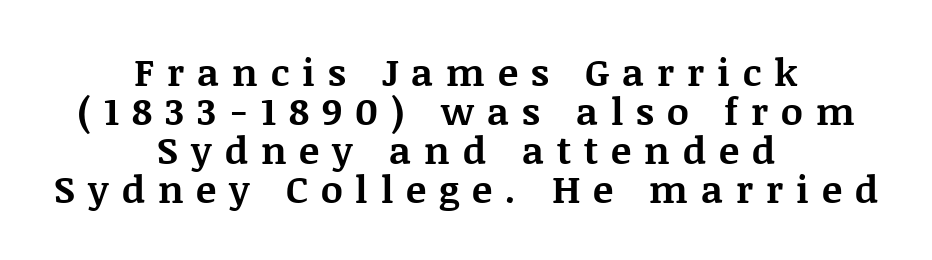
{"serif": "yes", "italic": "no", "bold": "yes", "weight": "bold", "width": "normal", "stroke_contrast": "medium", "x_height": "large", "monospaced": "no", "underline": "no", "align": "center", "line_spacing": "tight", "line_spacing_ratio": 1.03, "letter_spacing": "wide", "letter_spacing_em": 0.34, "glyph_px": 38}
